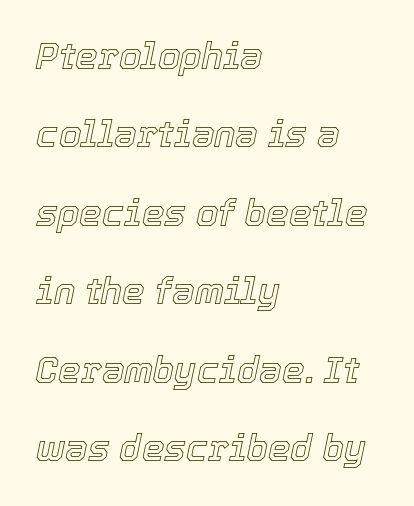
Q: Is the text italic (slanted)? A: Yes, it leans right by about 12 degrees.
Q: Is the text underlined? A: No.
Q: How is the paragraph aligned? A: Left-aligned.
Q: Is the spacing between letters normal or unusually wide? A: Normal.
Q: Is the spacing between lines tight, normal or loose? A: Loose.
Q: Width (condensed, normal, or wide)? A: Normal.
Q: x-height? A: Medium.
Q: Monospaced? A: No.
